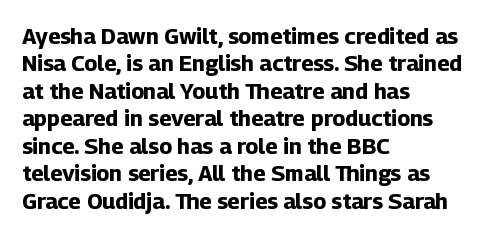
{"italic": "no", "bold": "yes", "underline": "no", "align": "left", "line_spacing": "normal", "line_spacing_ratio": 1.25, "letter_spacing": "normal", "letter_spacing_em": 0.0, "glyph_px": 22}
